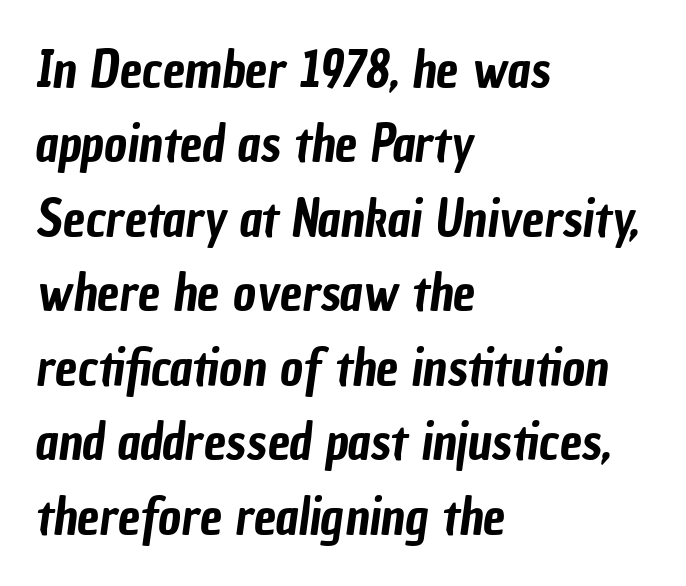
This rendering features lettering with no underline. Is this a fixed-width face? No — the glyphs have proportional, varying widths. The paragraph has a hard left edge and a soft right edge. Classification — sans serif.
